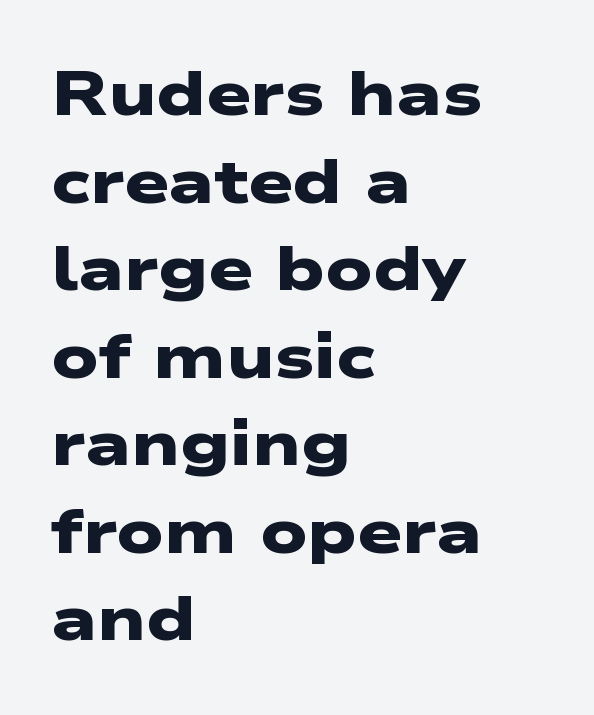
{"serif": "no", "bold": "yes", "weight": "heavy", "width": "wide", "stroke_contrast": "low", "x_height": "medium", "monospaced": "no", "underline": "no", "align": "left", "line_spacing": "normal", "line_spacing_ratio": 1.39, "letter_spacing": "normal", "letter_spacing_em": 0.0, "glyph_px": 63}
